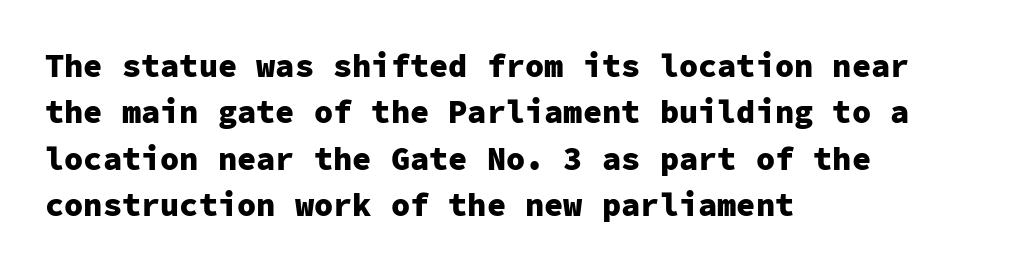
{"serif": "no", "italic": "no", "bold": "yes", "weight": "heavy", "width": "normal", "stroke_contrast": "low", "x_height": "medium", "monospaced": "yes", "underline": "no", "align": "left", "line_spacing": "normal", "line_spacing_ratio": 1.45, "letter_spacing": "normal", "letter_spacing_em": 0.0, "glyph_px": 32}
